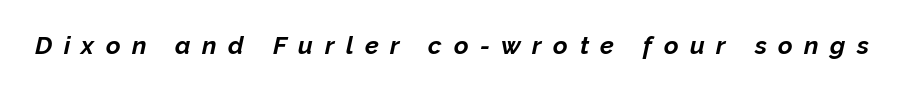
In terms of posture, this sample is oblique. Bold? Absolutely — the strokes are thick and heavy. Decoration check: the copy has no underline. Each word looks stretched out because of the extra space between its letters.
